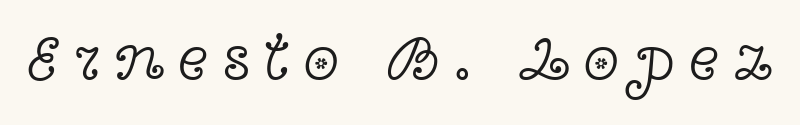
{"serif": "yes", "italic": "no", "bold": "no", "weight": "light", "width": "wide", "x_height": "medium", "monospaced": "no", "underline": "no", "letter_spacing": "wide", "letter_spacing_em": 0.21, "glyph_px": 65}
